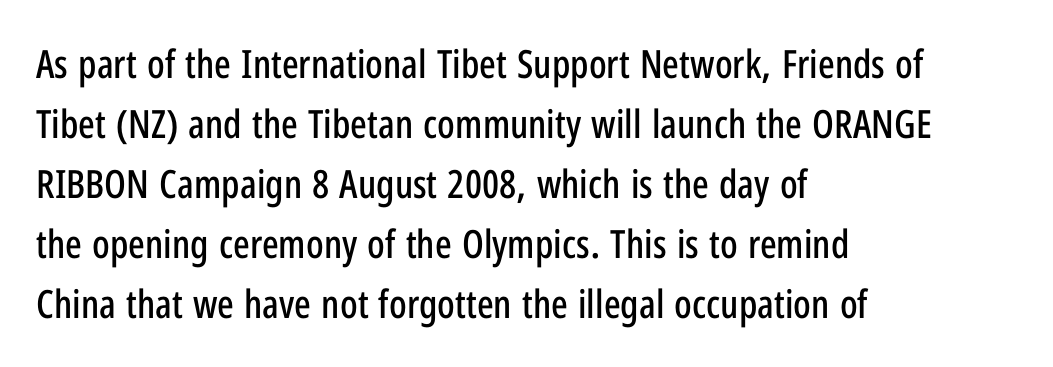
The letters stand straight up with perfectly vertical stems. The compositor pushed each line to the left boundary. The face used here is proportionally spaced, like ordinary book or web type. Observe the ordinary spacing: letters are neighbours, not strangers. Examine the stroke ends and you'll find no serifs. Quick note: interline space is typical.
